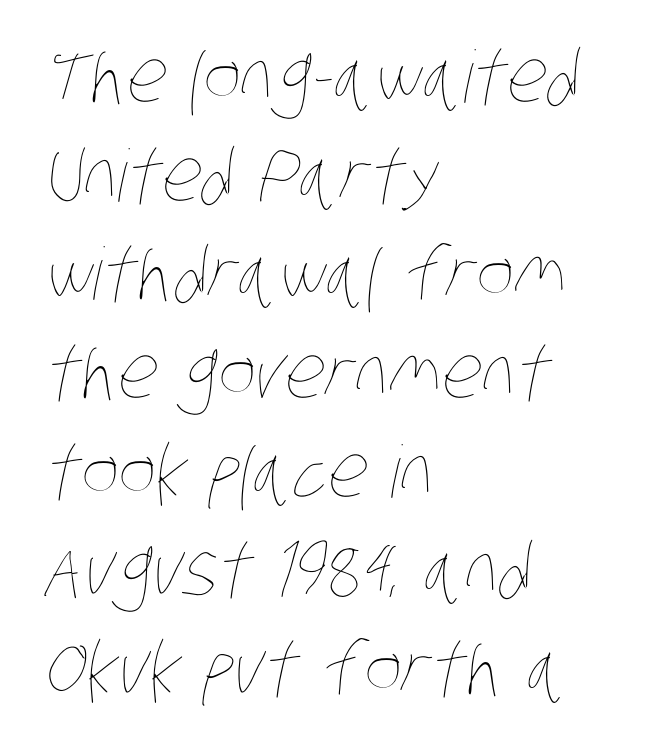
Is there much room between lines? A standard amount, neither cramped nor airy. The characters are drawn with everyday or finer stroke widths. This sample has the flowing, uneven cadence of proportional lettering. Is the block centered? No — it sits flush against the left margin.
